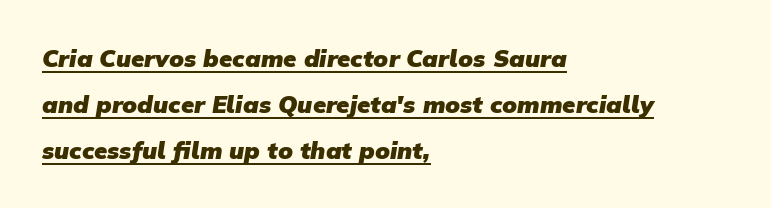
{"bold": "yes", "underline": "yes", "align": "left", "line_spacing": "loose", "line_spacing_ratio": 1.92, "letter_spacing": "normal", "letter_spacing_em": 0.0, "glyph_px": 24}
